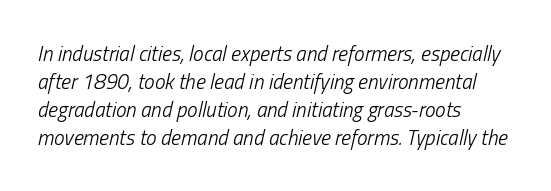
{"italic": "yes", "lean": "right", "slant_degrees": 13, "bold": "no", "underline": "no", "align": "left", "line_spacing": "normal", "line_spacing_ratio": 1.33, "letter_spacing": "normal", "letter_spacing_em": 0.0, "glyph_px": 21}
